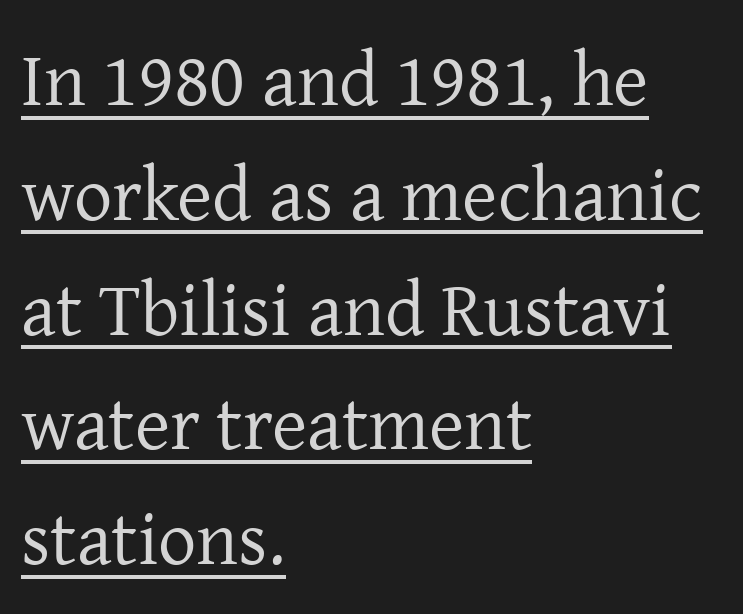
The image shows 76 px regular-weight serif type, upright; set left-aligned, normal line spacing (1.51x), normal letter spacing, underlined; low stroke contrast and a medium x-height.
